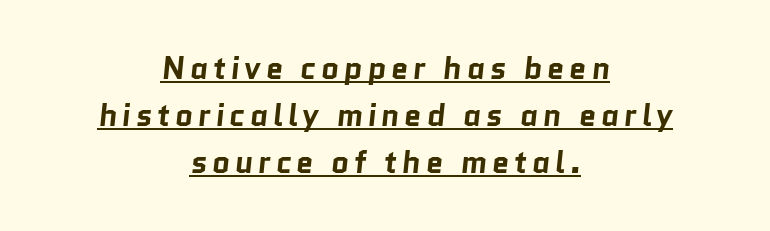
Q: Is the text bold? A: Yes.
Q: Is the typeface a serif or a sans-serif typeface? A: Sans-serif.
Q: Is the text underlined? A: Yes.
Q: How is the paragraph aligned? A: Centered.
Q: Is the spacing between lines tight, normal or loose? A: Normal.
Q: Width (condensed, normal, or wide)? A: Normal.
Q: Stroke contrast? A: Low.
Q: x-height? A: Medium.
Q: Monospaced? A: No.
